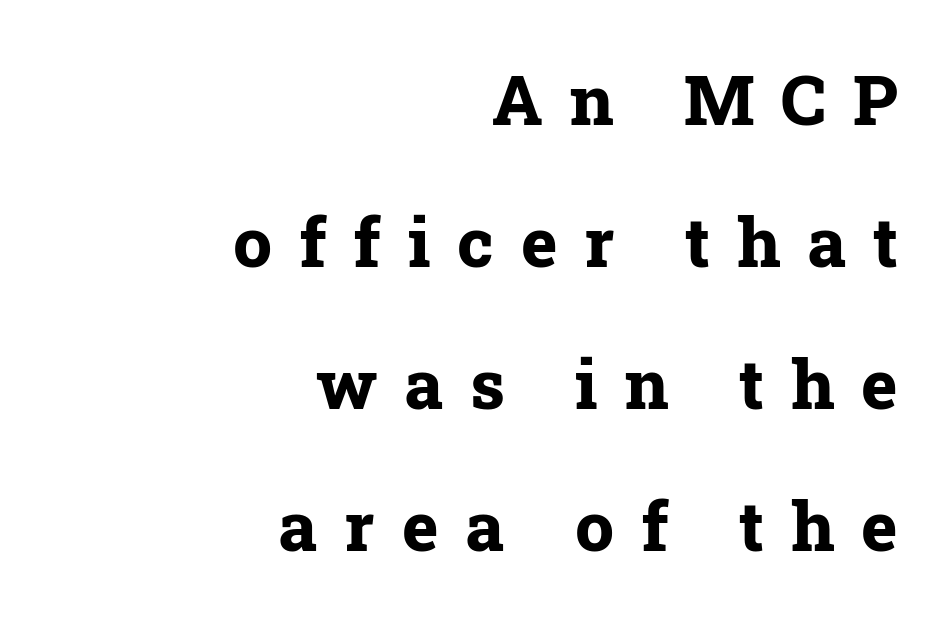
Q: Is the text bold? A: Yes.
Q: Is the text italic (slanted)? A: No, it is upright.
Q: Is the typeface a serif or a sans-serif typeface? A: Serif.
Q: Is the text underlined? A: No.
Q: How is the paragraph aligned? A: Right-aligned.
Q: Is the spacing between letters normal or unusually wide? A: Unusually wide.
Q: Is the spacing between lines tight, normal or loose? A: Loose.
Q: Width (condensed, normal, or wide)? A: Normal.
Q: Stroke contrast? A: Low.
Q: x-height? A: Medium.
Q: Monospaced? A: No.
